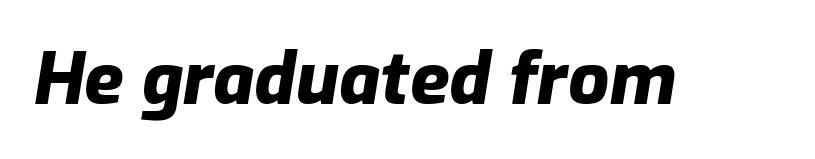
Q: Is the text bold? A: Yes.
Q: Is the text italic (slanted)? A: Yes, it leans right by about 9 degrees.
Q: Is the text underlined? A: No.
Q: Is the spacing between letters normal or unusually wide? A: Normal.
Q: Width (condensed, normal, or wide)? A: Normal.
Q: Stroke contrast? A: Low.
Q: x-height? A: Medium.
Q: Monospaced? A: No.
